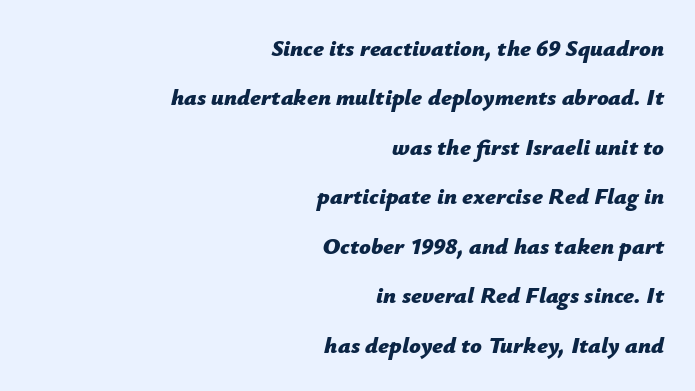
{"italic": "yes", "lean": "right", "slant_degrees": 12, "bold": "yes", "underline": "no", "align": "right", "line_spacing": "loose", "line_spacing_ratio": 2.15, "letter_spacing": "normal", "letter_spacing_em": 0.0, "glyph_px": 23}
